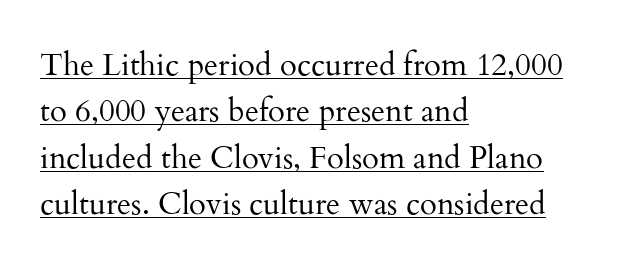
When letters stand straight like this, we call the style roman or upright. Typographically, this falls in the serif category. Like a heading marked for emphasis, these lines bear an underscore. A student would call this left alignment; a typographer would say flush left, rag right.
